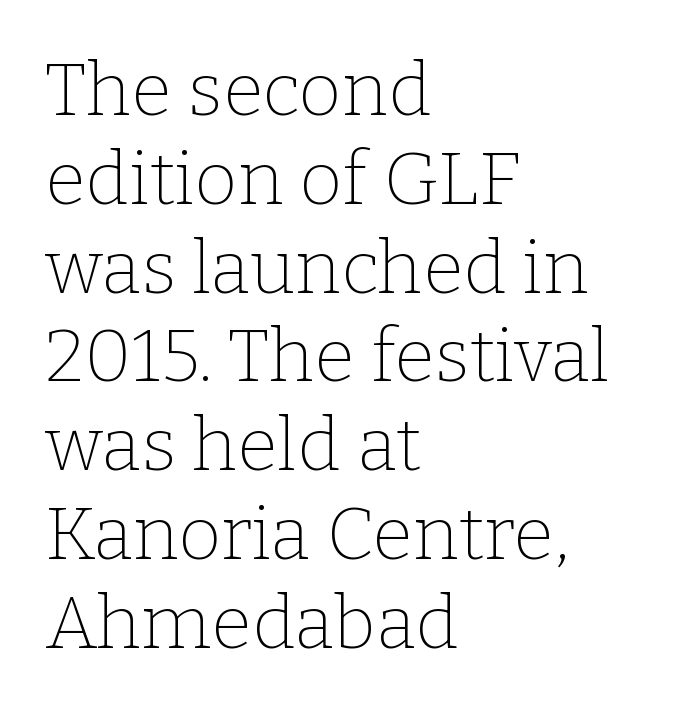
A typesetter would call this proportional, since set widths differ per character. The strokes carry an ordinary text weight at most. What stands out about the letter spacing? Nothing — it is the standard amount. What kind of face is this? One with serifs.
